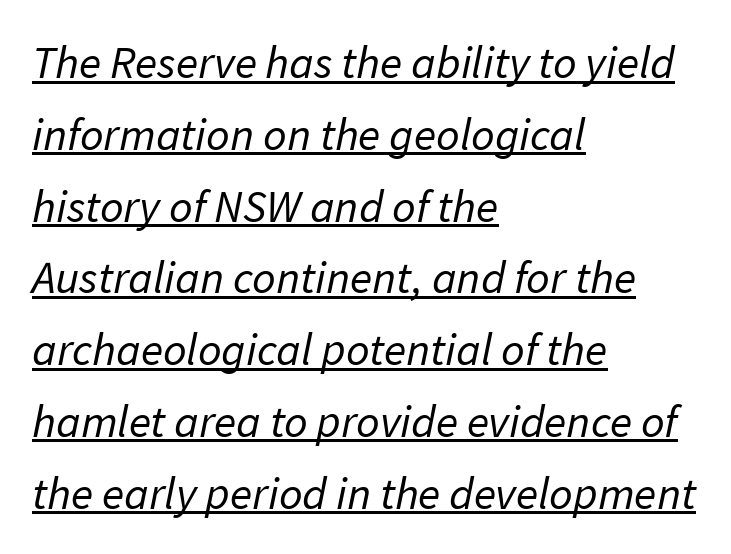
The image shows 46 px regular-weight sans-serif type; set left-aligned, normal line spacing (1.56x), normal letter spacing, underlined; low stroke contrast and a medium x-height.
